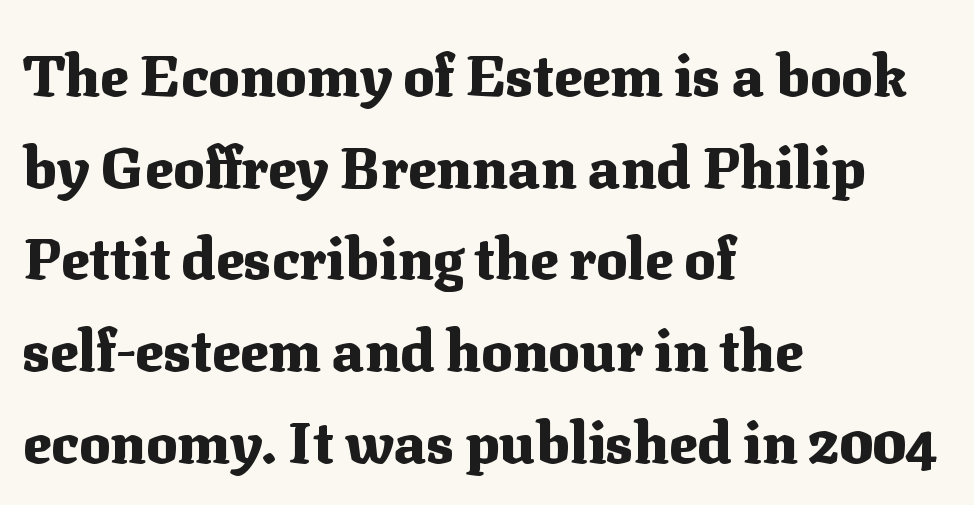
As a designer I'd log this as weight 700, bold. You can tell from the footed stems that serif type was used. Each word holds together tightly as a unit, with standard inter-letter gaps. Whoever set this chose a conventional vertical rhythm.
